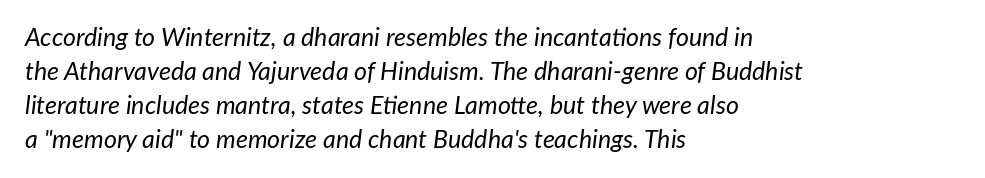
The image shows 25 px text type, italic (leaning right); set left-aligned, normal line spacing (1.36x), normal letter spacing, not underlined.
